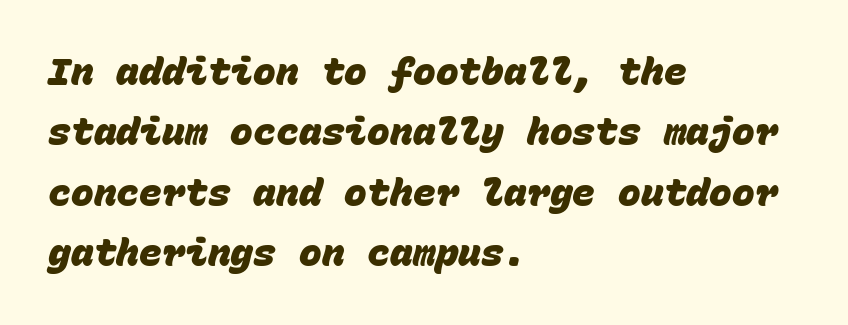
Q: Is the text bold? A: Yes.
Q: Is the typeface a serif or a sans-serif typeface? A: Sans-serif.
Q: Is the text underlined? A: No.
Q: How is the paragraph aligned? A: Left-aligned.
Q: Is the spacing between letters normal or unusually wide? A: Normal.
Q: Is the spacing between lines tight, normal or loose? A: Normal.
Q: Width (condensed, normal, or wide)? A: Normal.
Q: Stroke contrast? A: Low.
Q: x-height? A: Large.
Q: Monospaced? A: Yes.
